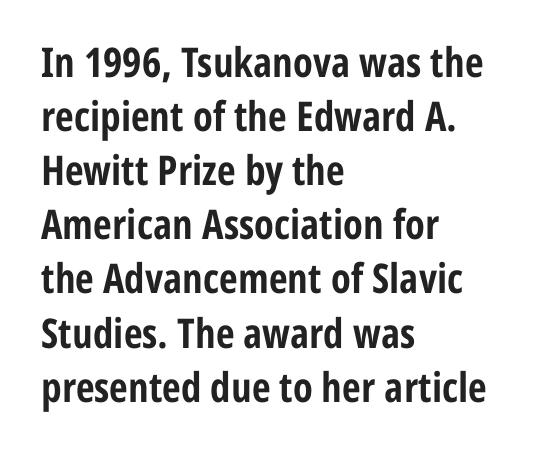
{"serif": "no", "italic": "no", "bold": "yes", "weight": "bold", "width": "condensed", "stroke_contrast": "low", "x_height": "medium", "monospaced": "no", "underline": "no", "align": "left", "line_spacing": "normal", "line_spacing_ratio": 1.32, "letter_spacing": "normal", "letter_spacing_em": 0.0, "glyph_px": 41}
